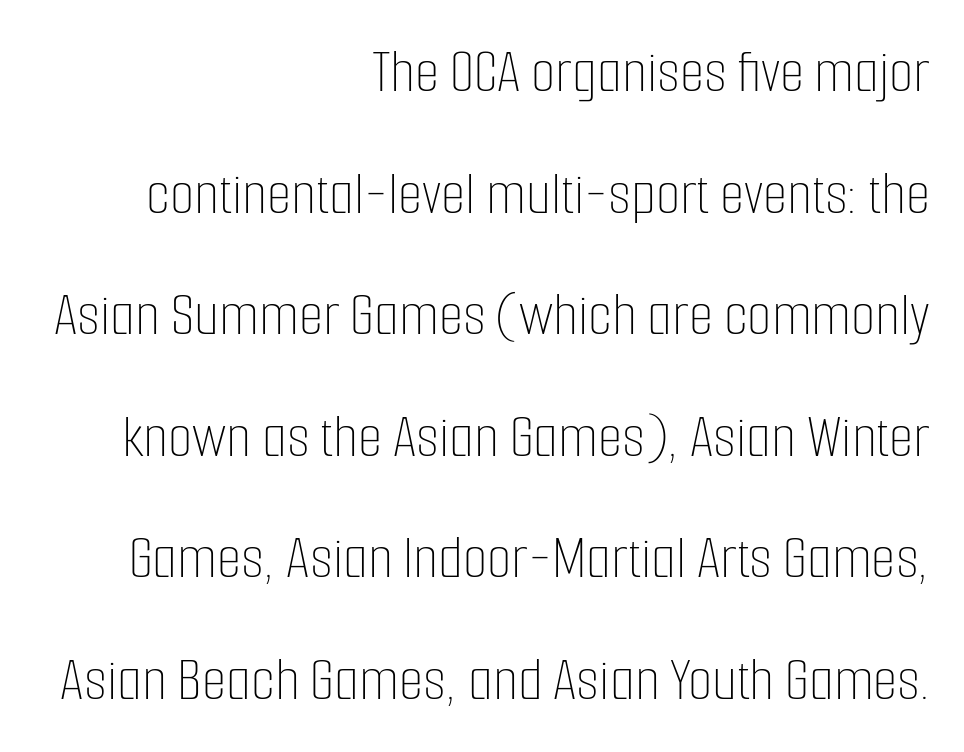
The image shows 63 px thin, condensed type, upright; set right-aligned, loose line spacing (1.93x), normal letter spacing, not underlined; low stroke contrast and a medium x-height.
